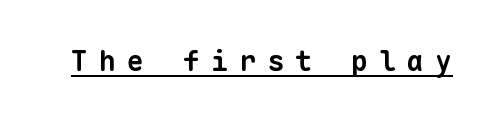
Q: Is the text bold? A: Yes.
Q: Is the typeface a serif or a sans-serif typeface? A: Sans-serif.
Q: Is the text underlined? A: Yes.
Q: Is the spacing between letters normal or unusually wide? A: Unusually wide.
Q: Width (condensed, normal, or wide)? A: Normal.
Q: Stroke contrast? A: Low.
Q: x-height? A: Medium.
Q: Monospaced? A: Yes.
